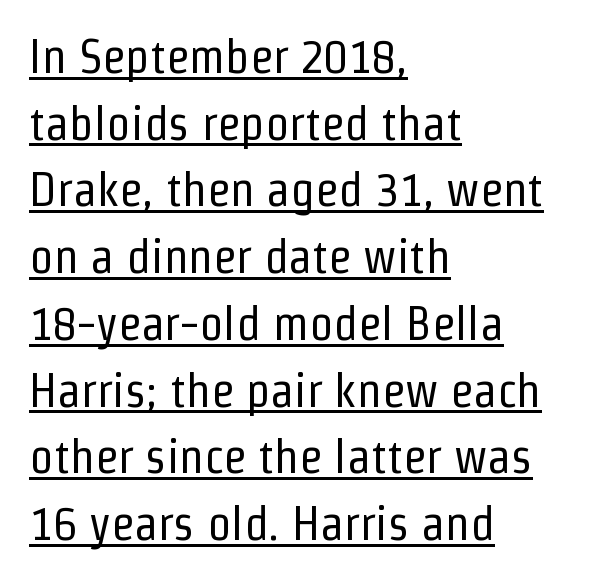
Q: Is the text bold? A: No.
Q: Is the text italic (slanted)? A: No, it is upright.
Q: Is the typeface a serif or a sans-serif typeface? A: Sans-serif.
Q: Is the text underlined? A: Yes.
Q: How is the paragraph aligned? A: Left-aligned.
Q: Is the spacing between letters normal or unusually wide? A: Normal.
Q: Is the spacing between lines tight, normal or loose? A: Normal.
Q: Width (condensed, normal, or wide)? A: Condensed.
Q: Stroke contrast? A: Low.
Q: x-height? A: Medium.
Q: Monospaced? A: No.
